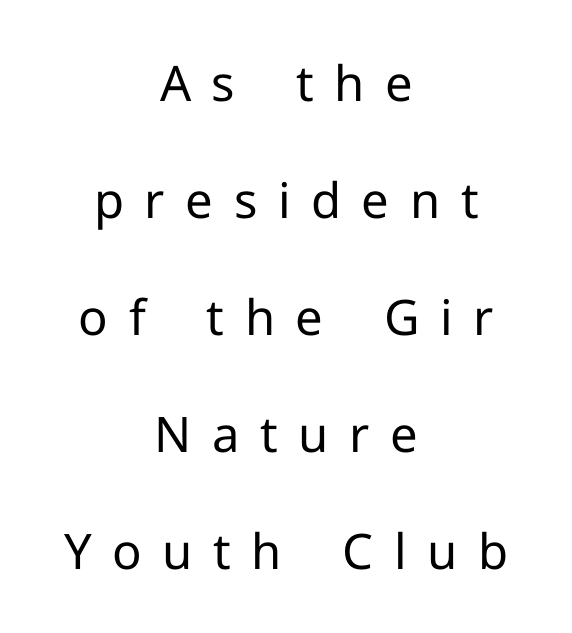
Q: Is the text bold? A: No.
Q: Is the text italic (slanted)? A: No, it is upright.
Q: Is the typeface a serif or a sans-serif typeface? A: Sans-serif.
Q: Is the text underlined? A: No.
Q: How is the paragraph aligned? A: Centered.
Q: Is the spacing between letters normal or unusually wide? A: Unusually wide.
Q: Is the spacing between lines tight, normal or loose? A: Loose.
Q: Width (condensed, normal, or wide)? A: Normal.
Q: Stroke contrast? A: Low.
Q: x-height? A: Medium.
Q: Monospaced? A: No.
